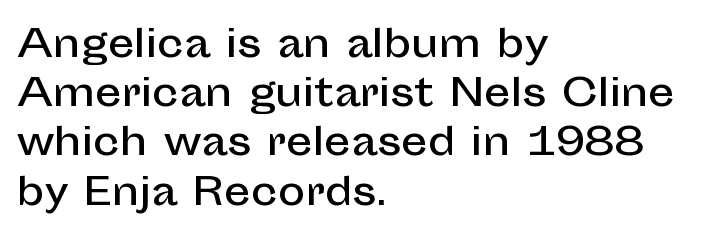
The paragraph has a hard left edge and a soft right edge. The letters advance in unequal steps, a hallmark of proportional type. Honestly, there is no underline to notice here at all. Does extra space separate the letters? No, they use regular spacing. Line spacing here is normal. A sans-serif font was chosen for this passage.
